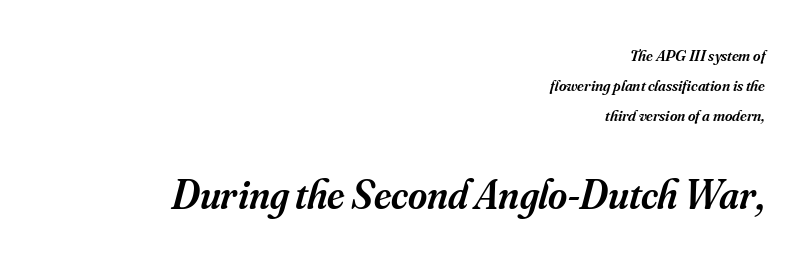
{"serif": "yes", "italic": "yes", "lean": "right", "slant_degrees": 16, "bold": "semi", "weight": "semibold", "width": "normal", "stroke_contrast": "medium", "x_height": "small", "monospaced": "no", "underline": "no", "align": "right", "line_spacing_ratio": 1.87, "letter_spacing": "normal", "letter_spacing_em": 0.0, "larger_block": "second", "size_ratio": 2.56, "glyph_px": 41}
